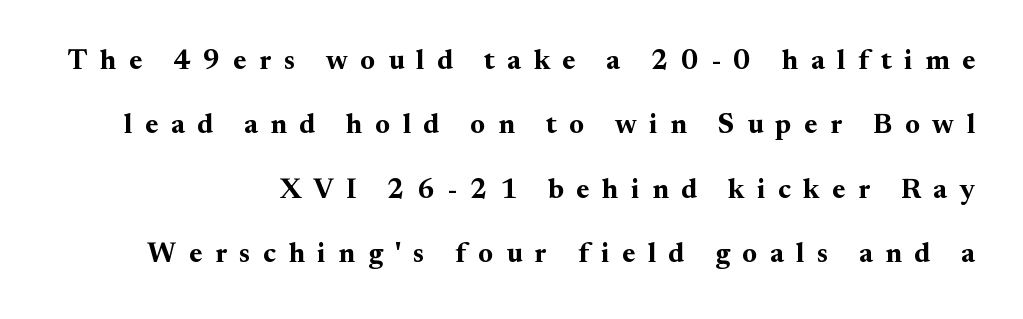
Upright lettering throughout. Just letters on the line, the space beneath them empty. Strong, thick strokes mark this as bold type. The lines in this sample share a right terminus and differ only in where they begin. Note: serifs present on the glyphs. Spacing verdict: proportional, widths tailored to each character.
